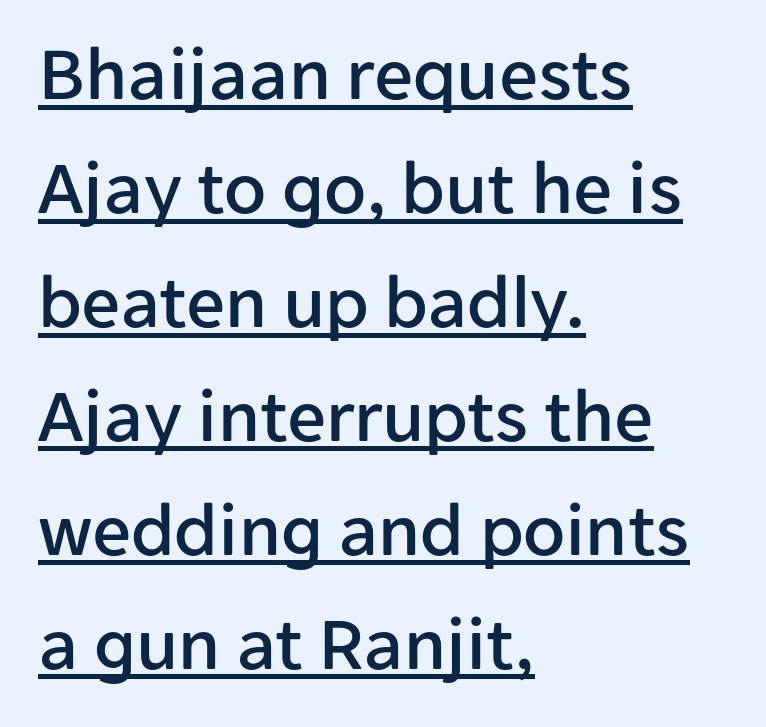
{"serif": "no", "italic": "no", "width": "normal", "stroke_contrast": "low", "x_height": "medium", "monospaced": "no", "underline": "yes", "align": "left", "line_spacing": "normal", "line_spacing_ratio": 1.48, "letter_spacing": "normal", "letter_spacing_em": 0.0, "glyph_px": 77}
